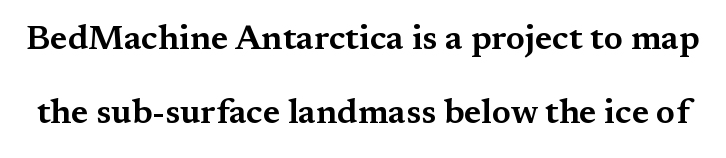
The image shows 34 px wide serif type, upright; set loose line spacing (2.18x), normal letter spacing, not underlined; medium stroke contrast and a medium x-height.
